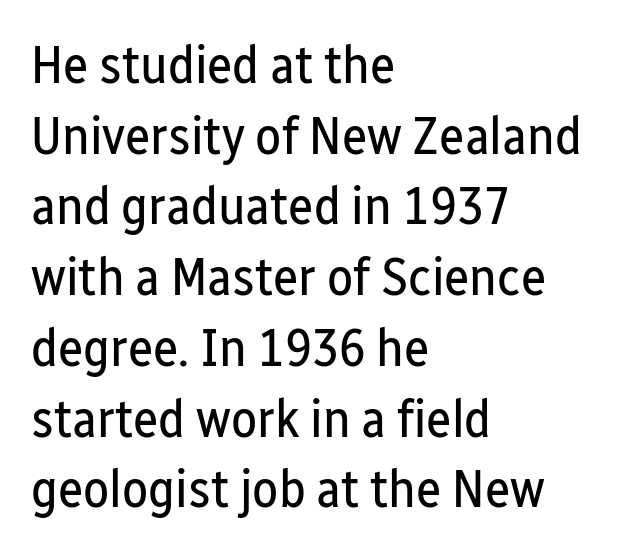
The image shows 54 px regular-weight, condensed sans-serif type, upright; set left-aligned, normal line spacing (1.31x), normal letter spacing, not underlined; low stroke contrast and a medium x-height.
